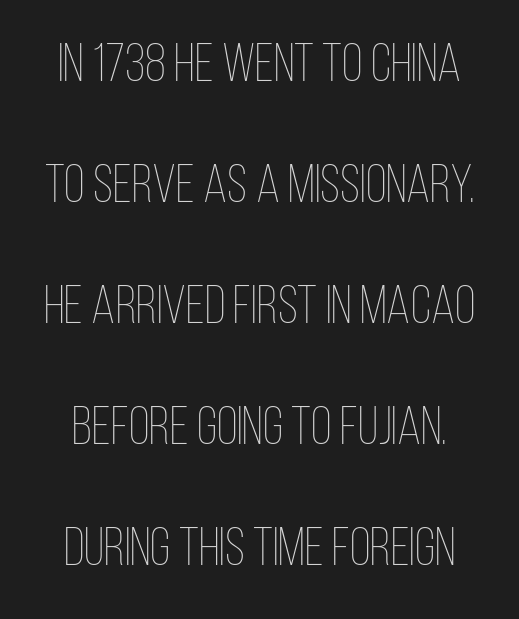
{"italic": "no", "bold": "no", "weight": "thin", "width": "condensed", "stroke_contrast": "low", "x_height": "large", "monospaced": "no", "underline": "no", "line_spacing": "loose", "line_spacing_ratio": 2.24, "letter_spacing": "normal", "letter_spacing_em": 0.0, "glyph_px": 54}
